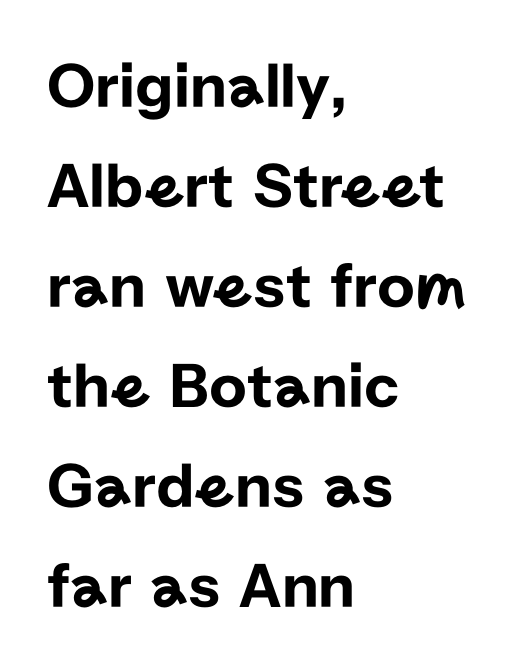
The image shows 65 px sans-serif type, upright; set left-aligned, normal line spacing (1.54x), normal letter spacing, not underlined; low stroke contrast and a medium x-height.
